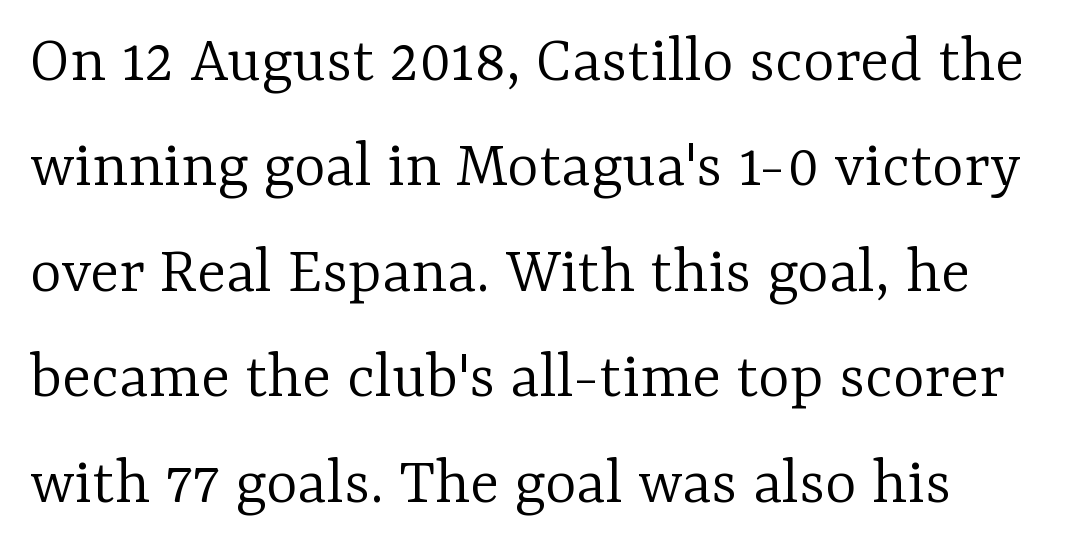
Q: Is the text bold? A: No.
Q: Is the text italic (slanted)? A: No, it is upright.
Q: Is the typeface a serif or a sans-serif typeface? A: Serif.
Q: Is the text underlined? A: No.
Q: How is the paragraph aligned? A: Left-aligned.
Q: Is the spacing between letters normal or unusually wide? A: Normal.
Q: Is the spacing between lines tight, normal or loose? A: Normal.
Q: Width (condensed, normal, or wide)? A: Normal.
Q: Stroke contrast? A: Low.
Q: x-height? A: Medium.
Q: Monospaced? A: No.
